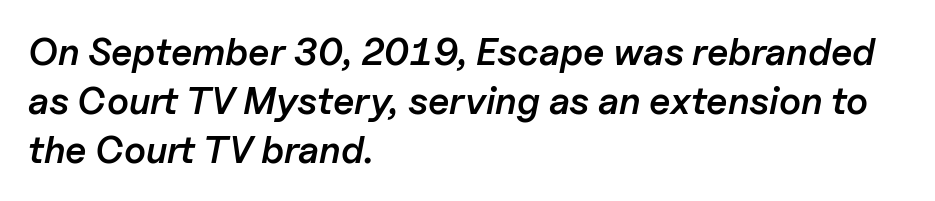
The passage shown is semibold, sitting just below true bold. This rendering features lettering with no underline. The letters sit at their default tracking, neither squeezed nor spread. Note the varied advance widths — an 'i' is clearly narrower than an 'm'. The lettering tilts uniformly, giving the passage an italic look. Visually the block forms a straight wall on the left and a jagged coastline on the right.
